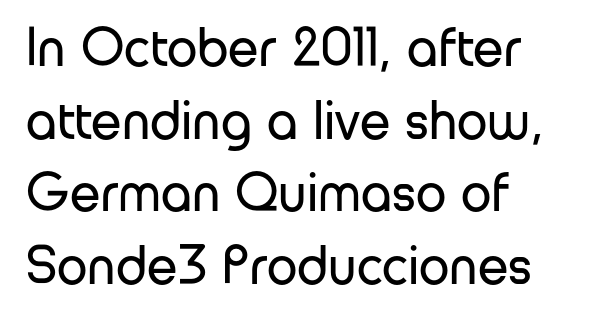
{"serif": "no", "italic": "no", "bold": "no", "weight": "regular", "width": "normal", "stroke_contrast": "low", "x_height": "medium", "monospaced": "no", "underline": "no", "align": "left", "line_spacing": "normal", "line_spacing_ratio": 1.32, "letter_spacing": "normal", "letter_spacing_em": 0.0, "glyph_px": 55}
